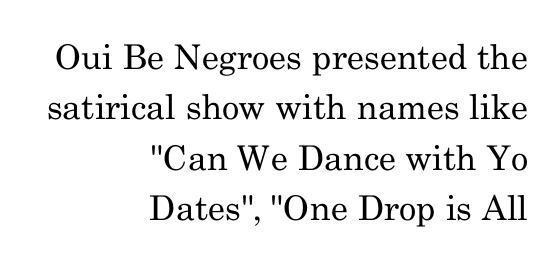
Each letter keeps its own natural width here, so spacing adapts to shape. Weight: in the light-to-regular range. The setting favours the right margin, as signatures and pull-quotes sometimes do. Tall strokes in this sample are plumb rather than angled. Clear beneath every line of the passage.
